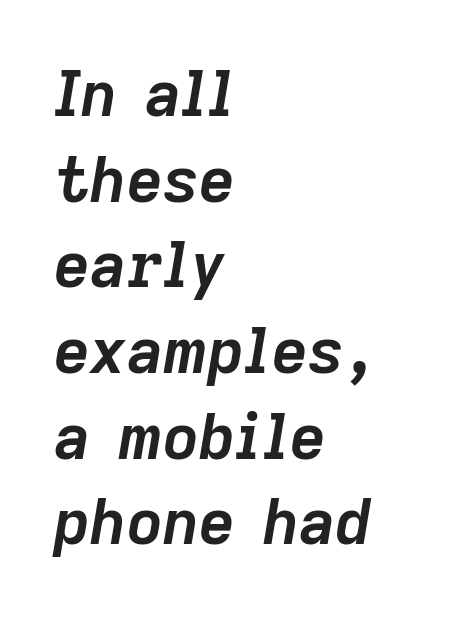
{"italic": "yes", "lean": "right", "slant_degrees": 9, "bold": "yes", "weight": "semibold", "width": "normal", "stroke_contrast": "low", "x_height": "medium", "monospaced": "no", "underline": "no", "align": "left", "line_spacing": "normal", "line_spacing_ratio": 1.36, "letter_spacing": "normal", "letter_spacing_em": 0.0, "glyph_px": 63}
